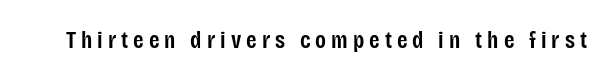
{"italic": "no", "bold": "semi", "underline": "no", "letter_spacing": "wide", "letter_spacing_em": 0.21, "glyph_px": 24}
